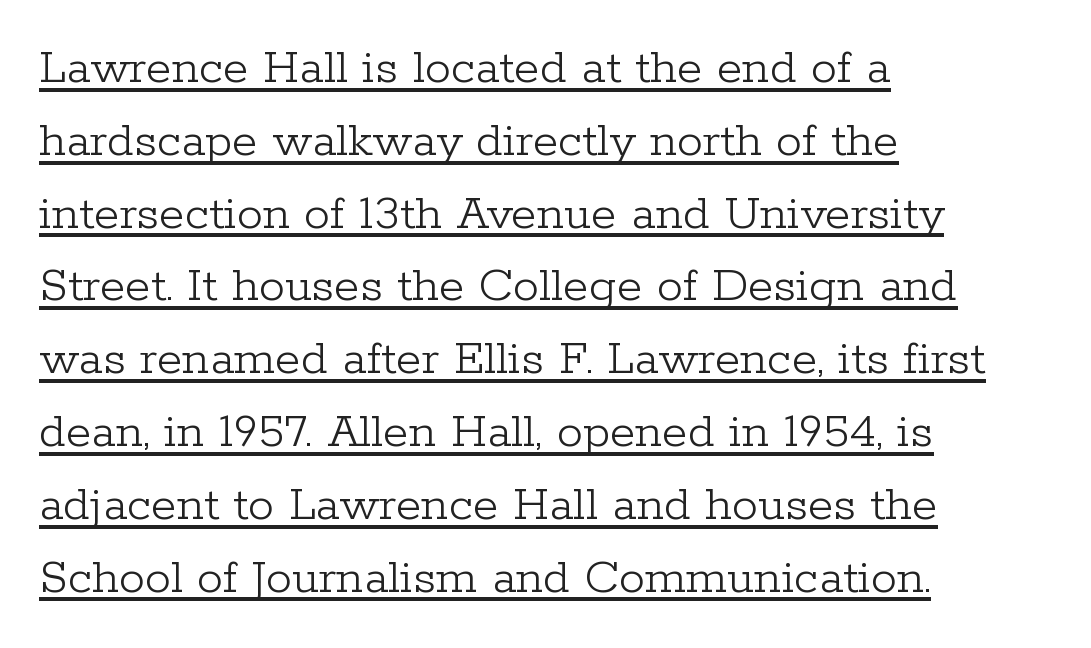
The image shows 52 px light serif type, upright; set left-aligned, normal line spacing (1.4x), normal letter spacing, underlined; low stroke contrast and a medium x-height.
